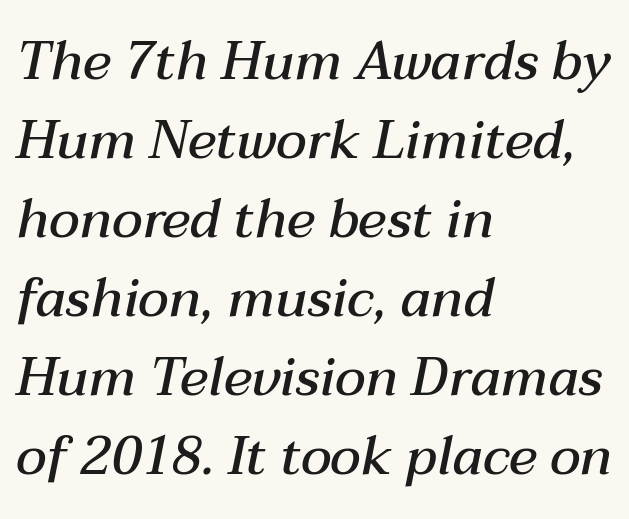
The image shows 53 px semibold type, italic (leaning right); set left-aligned, normal line spacing (1.49x), normal letter spacing, not underlined; medium stroke contrast and a medium x-height.
